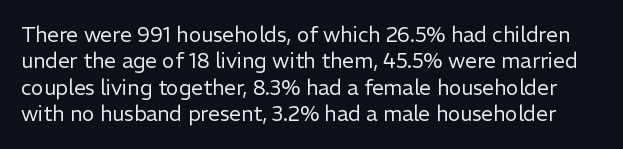
Descenders hang freely into open space. Compared with typical paragraphs, the rows here are spaced about the same. Think standard paragraph weight, or any step lighter than that. These lines were composed using upright roman letters. A typesetter would call this zero additional tracking.
